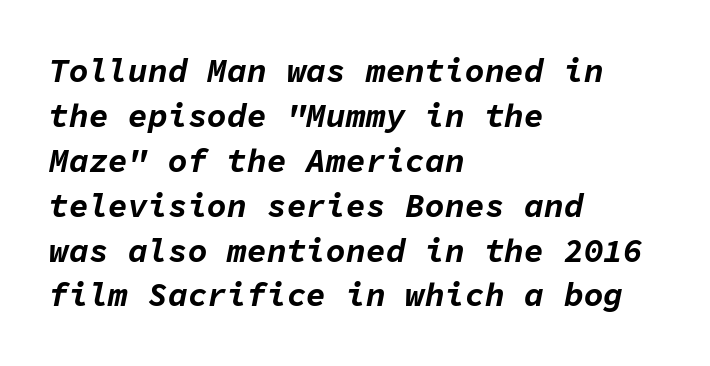
The image shows 33 px bold type, italic (leaning right), monospaced; set left-aligned, normal line spacing (1.36x), normal letter spacing, not underlined; low stroke contrast and a medium x-height.
